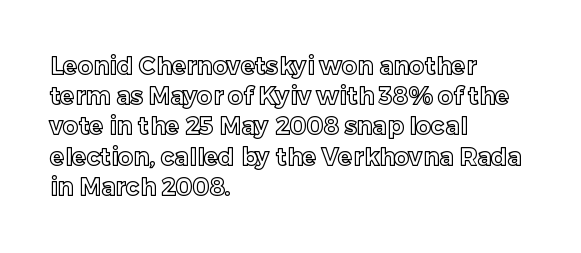
Leading: standard. Ascenders rise straight up at ninety degrees. The text block is weighted toward the left margin, trailing off unevenly rightward. Default kerning and tracking; the words read as compact shapes. Underlining? Definitely not there.
